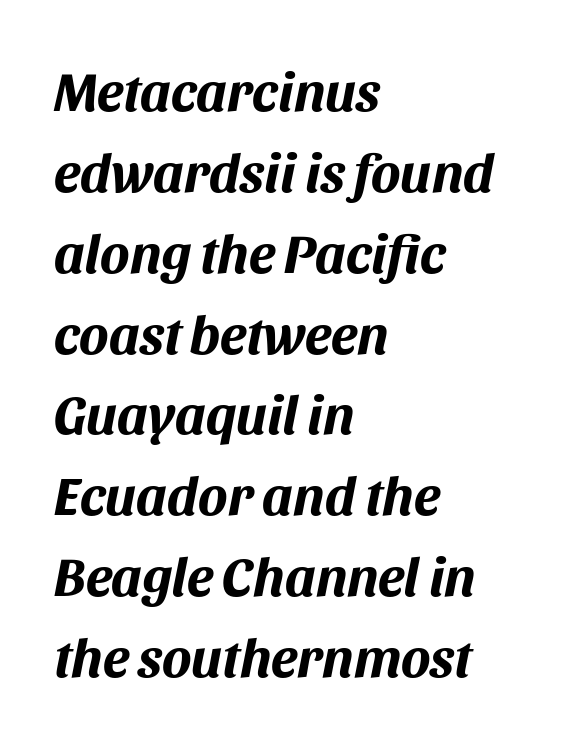
The image shows 55 px bold type, italic (leaning right); set left-aligned, normal line spacing (1.47x), normal letter spacing, not underlined; medium stroke contrast and a large x-height.
